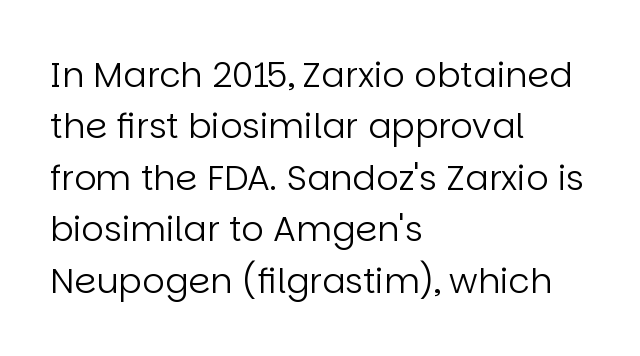
The image shows 35 px regular-weight sans-serif type, upright; set left-aligned, normal line spacing (1.47x), normal letter spacing, not underlined; low stroke contrast and a large x-height.
